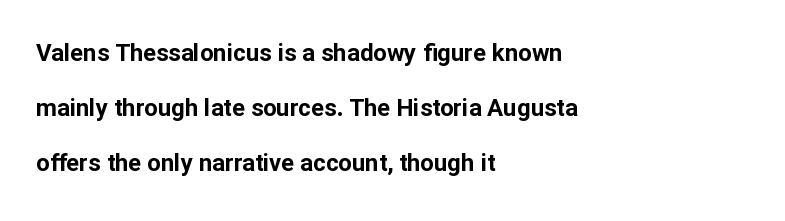
The image shows 24 px bold type, upright; set left-aligned, loose line spacing (2.3x), normal letter spacing, not underlined.
